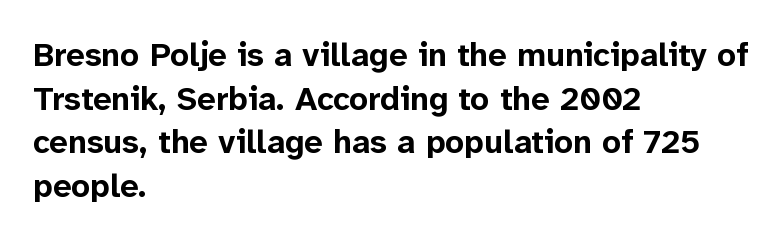
In terms of letterform style, serifs are entirely absent. The axis of the letterforms is exactly vertical. The words here are not underlined. Notice how the passage keeps a crisp vertical edge on the left only. In terms of leading, this rendering sits right in the middle. Weight: bold.
